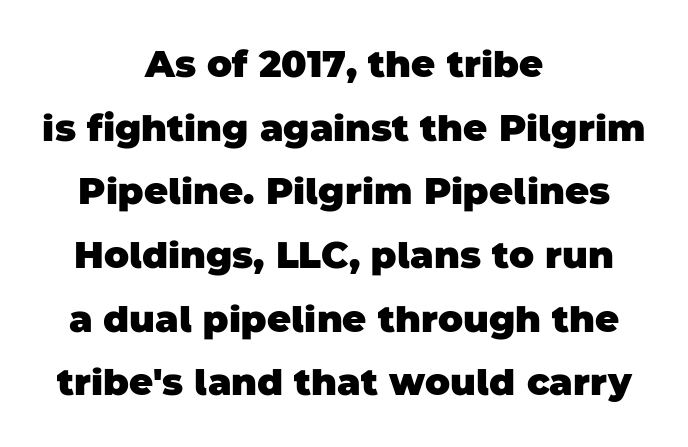
Q: Is the text bold? A: Yes.
Q: Is the typeface a serif or a sans-serif typeface? A: Sans-serif.
Q: Is the text underlined? A: No.
Q: How is the paragraph aligned? A: Centered.
Q: Is the spacing between letters normal or unusually wide? A: Normal.
Q: Width (condensed, normal, or wide)? A: Normal.
Q: Stroke contrast? A: Low.
Q: x-height? A: Large.
Q: Monospaced? A: No.
